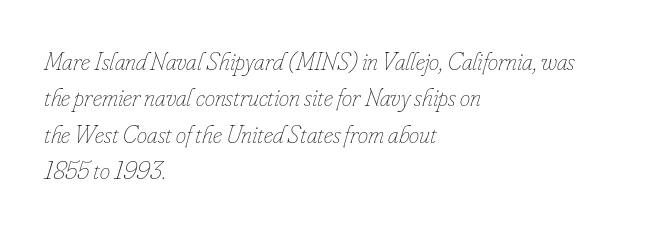
Q: Is the text bold? A: No.
Q: Is the text italic (slanted)? A: Yes, it leans right by about 16 degrees.
Q: Is the text underlined? A: No.
Q: How is the paragraph aligned? A: Left-aligned.
Q: Is the spacing between letters normal or unusually wide? A: Normal.
Q: Is the spacing between lines tight, normal or loose? A: Normal.
